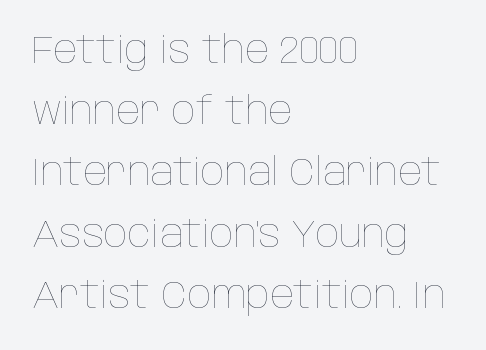
Descenders are the only things crossing below the line. Leading matches the norm, producing a regular column. Stem width sits at or under what a default text font uses. The letters stand straight up with perfectly vertical stems. Horizontal alignment here is leftward, the default for most running prose. The letters sit at their default tracking, neither squeezed nor spread.
